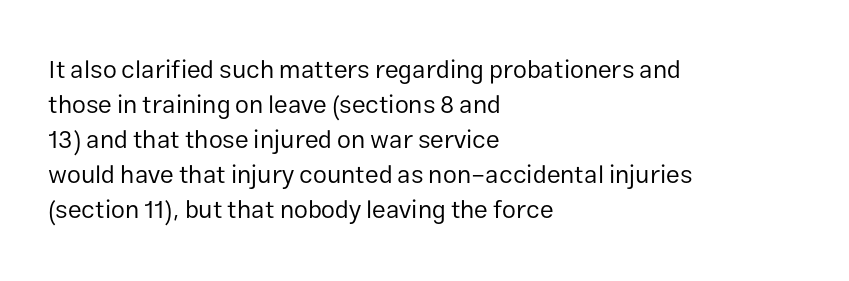
Q: Is the text bold? A: No.
Q: Is the text italic (slanted)? A: No, it is upright.
Q: Is the text underlined? A: No.
Q: How is the paragraph aligned? A: Left-aligned.
Q: Is the spacing between letters normal or unusually wide? A: Normal.
Q: Is the spacing between lines tight, normal or loose? A: Normal.
